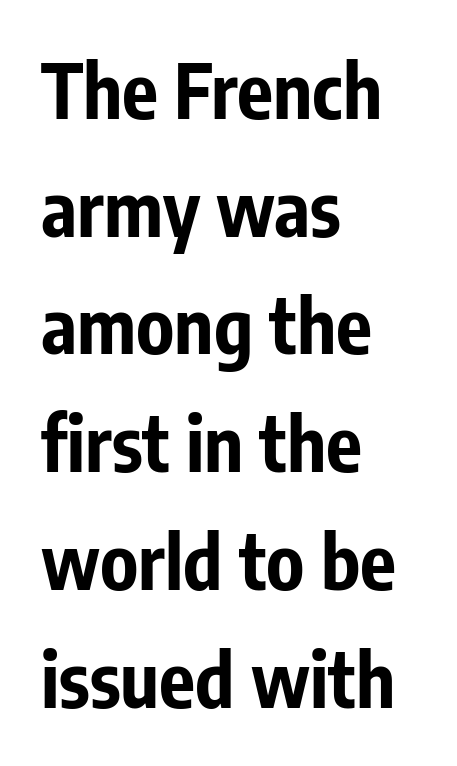
Visually the block forms a straight wall on the left and a jagged coastline on the right. A typesetter would call this zero additional tracking. Varying glyph widths throughout — classic text-font behaviour. What's the leading like? Ordinary, nothing unusual. The specimen reads as upright at a glance.
